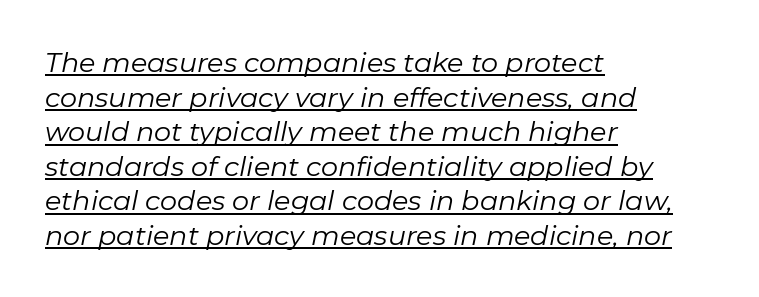
{"italic": "yes", "lean": "right", "slant_degrees": 11, "bold": "no", "underline": "yes", "align": "left", "line_spacing": "normal", "line_spacing_ratio": 1.28, "letter_spacing": "normal", "letter_spacing_em": 0.0, "glyph_px": 27}
